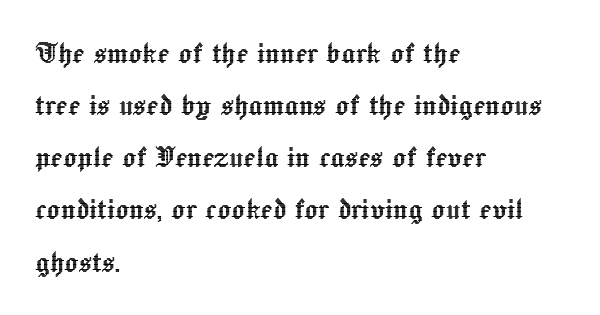
No italicization has been applied; the sample stays upright. This rendering uses left alignment, leaving the right contour irregular. Tracking here is standard; glyphs follow each other at the usual distance. These lines are rendered in a variable-pitch font. The glyphs are unaccompanied by any horizontal stroke below them. Compared with typical paragraphs, the rows here are spaced about the same.
